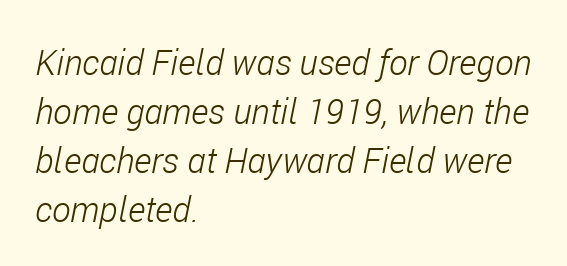
Evenly set lines give the paragraph a standard silhouette. The setting favours the left margin, as ordinary paragraphs usually do. Has an underline been added? It has not. The tracking reads as untouched default to a designer's eye.
